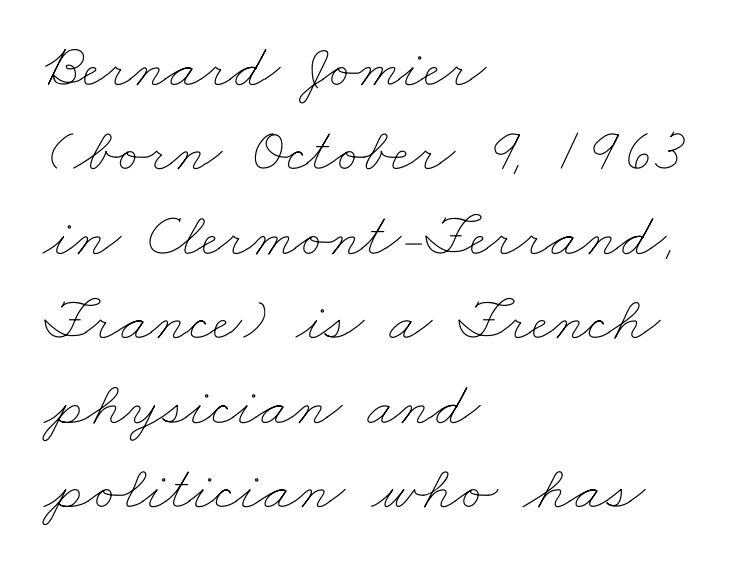
{"bold": "no", "weight": "thin", "width": "wide", "stroke_contrast": "low", "x_height": "small", "monospaced": "no", "underline": "no", "align": "left", "line_spacing": "normal", "line_spacing_ratio": 1.34, "letter_spacing": "normal", "letter_spacing_em": 0.0, "glyph_px": 63}
